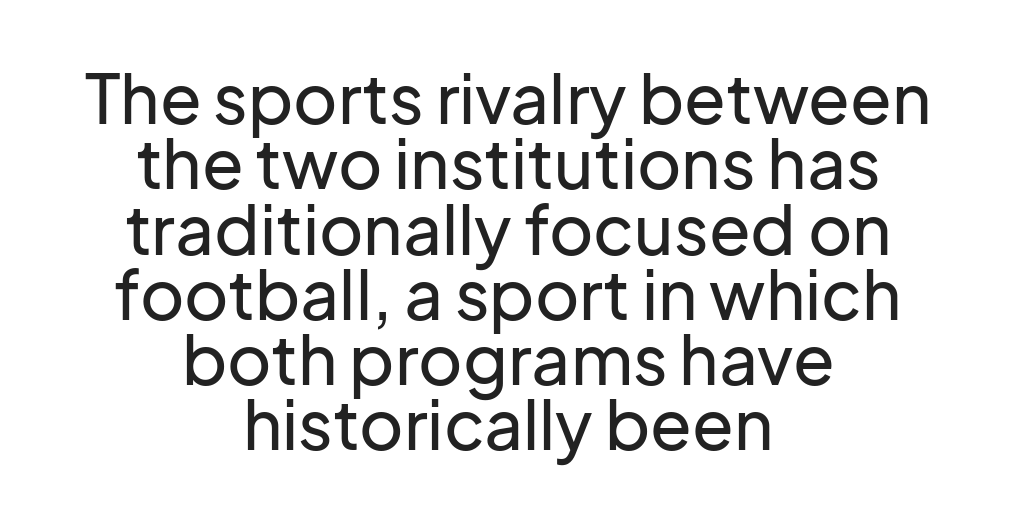
Q: Is the text italic (slanted)? A: No, it is upright.
Q: Is the typeface a serif or a sans-serif typeface? A: Sans-serif.
Q: Is the text underlined? A: No.
Q: How is the paragraph aligned? A: Centered.
Q: Is the spacing between letters normal or unusually wide? A: Normal.
Q: Is the spacing between lines tight, normal or loose? A: Tight.
Q: Width (condensed, normal, or wide)? A: Normal.
Q: Stroke contrast? A: Low.
Q: x-height? A: Medium.
Q: Monospaced? A: No.
